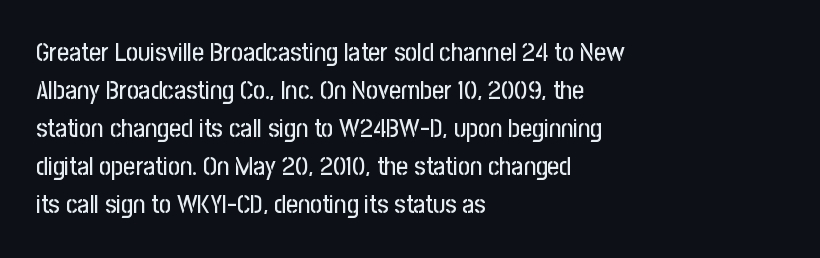
Q: Is the text italic (slanted)? A: No, it is upright.
Q: Is the text underlined? A: No.
Q: How is the paragraph aligned? A: Left-aligned.
Q: Is the spacing between letters normal or unusually wide? A: Normal.
Q: Is the spacing between lines tight, normal or loose? A: Normal.
